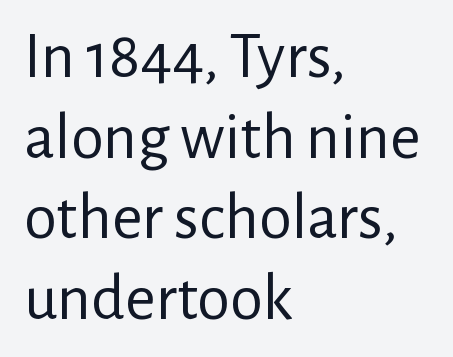
{"serif": "no", "italic": "no", "bold": "no", "weight": "regular", "width": "normal", "stroke_contrast": "low", "x_height": "medium", "monospaced": "no", "underline": "no", "align": "left", "line_spacing_ratio": 1.22, "letter_spacing": "normal", "letter_spacing_em": 0.0, "glyph_px": 66}
